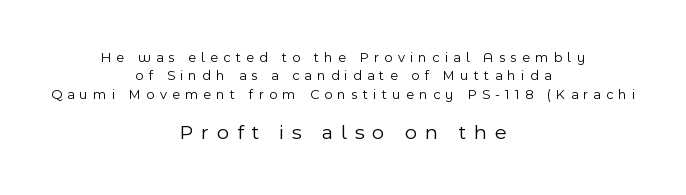
{"italic": "no", "bold": "no", "underline": "no", "align": "center", "line_spacing": "normal", "line_spacing_ratio": 1.32, "letter_spacing": "wide", "letter_spacing_em": 0.37, "larger_block": "second", "size_ratio": 1.5, "glyph_px": 21}
